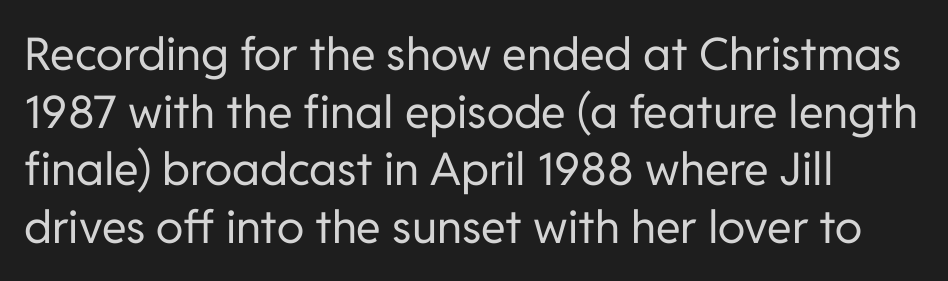
Q: Is the text bold? A: No.
Q: Is the text italic (slanted)? A: No, it is upright.
Q: Is the typeface a serif or a sans-serif typeface? A: Sans-serif.
Q: Is the text underlined? A: No.
Q: How is the paragraph aligned? A: Left-aligned.
Q: Is the spacing between letters normal or unusually wide? A: Normal.
Q: Is the spacing between lines tight, normal or loose? A: Normal.
Q: Width (condensed, normal, or wide)? A: Normal.
Q: Stroke contrast? A: Low.
Q: x-height? A: Medium.
Q: Monospaced? A: No.
